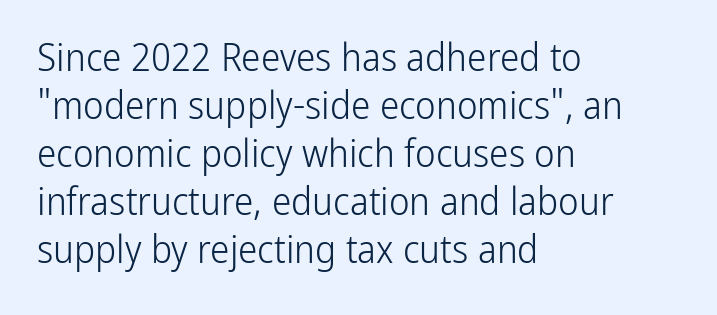
Bare-footed words on every line. A roman cut, with each character standing at attention. Examine the stroke ends and you'll find no serifs. One-word summary of the alignment: left. Do the characters align in a grid? No, the font is proportional. Compared with a typical body face, this is equally light or lighter still.
